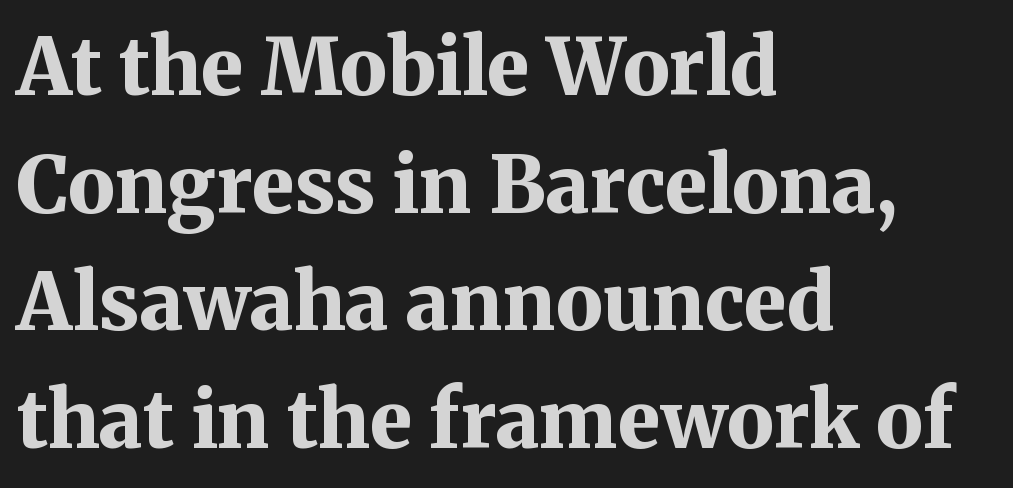
The line-height multiplier appears to be the usual default. In CSS terms this would be text-align: left. The passage shown has conventional tracking throughout. Typographically, this falls in the serif category. This sample has the flowing, uneven cadence of proportional lettering.
